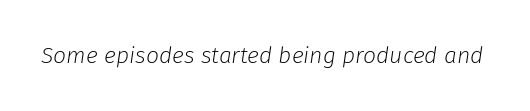
On a weight scale, this lands at 450 or below. The horizontal fit of the characters is conventional and even. The glyphs are unaccompanied by any horizontal stroke below them. The lettering tilts uniformly, giving the passage an italic look.
